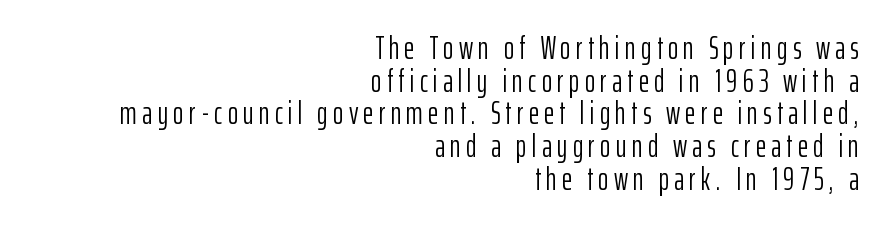
Is there any slant? The stems are plumb. This sample has the flowing, uneven cadence of proportional lettering. The space between consecutive lines is stingy. No word sits above an underline.
